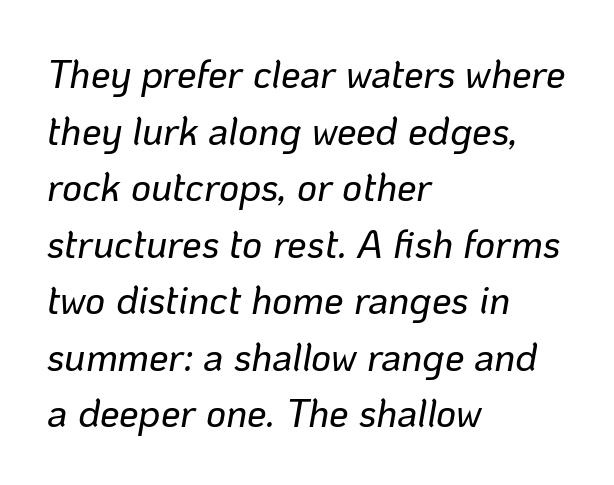
Q: Is the text italic (slanted)? A: Yes, it leans right by about 10 degrees.
Q: Is the text underlined? A: No.
Q: How is the paragraph aligned? A: Left-aligned.
Q: Is the spacing between letters normal or unusually wide? A: Normal.
Q: Is the spacing between lines tight, normal or loose? A: Normal.
Q: Width (condensed, normal, or wide)? A: Normal.
Q: Stroke contrast? A: Low.
Q: x-height? A: Medium.
Q: Monospaced? A: No.
